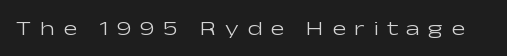
Designer's note — italics off, roman on. Summary of weight: not heavy and not bold. Observe the wide spacing: letters keep a clear distance from each other. Clear beneath every line of the passage.
